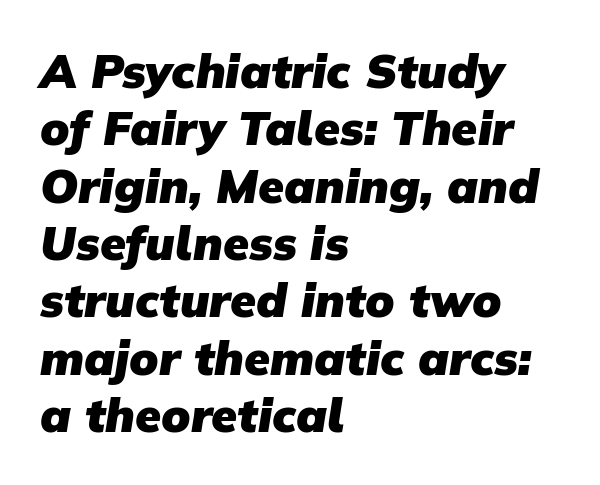
These lines are composed in type without serifs. Short note: letters normally spaced. Notice how the passage keeps a crisp vertical edge on the left only. Heavy, bold letterforms.
